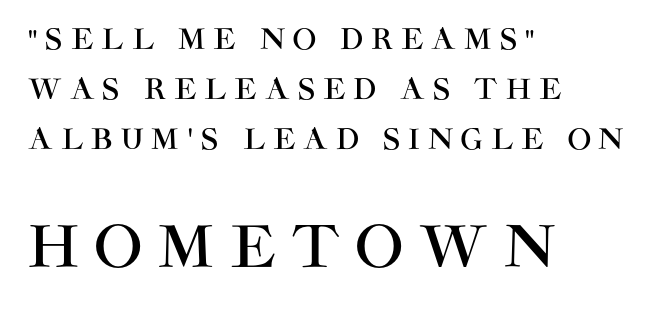
The image shows 57 px sans-serif type, upright; set left-aligned, line spacing 1.79x, unusually wide letter spacing (+0.29 em), not underlined; the second (bottom) block is 2.04x larger; high stroke contrast and a large x-height.
